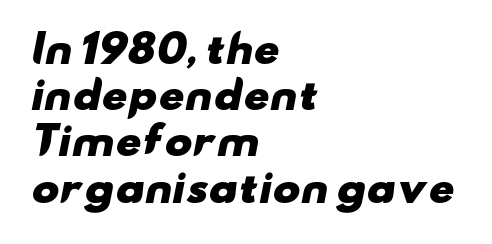
The image shows 37 px heavy, wide sans-serif type; set left-aligned, normal line spacing (1.25x), normal letter spacing, not underlined; low stroke contrast and a small x-height.
